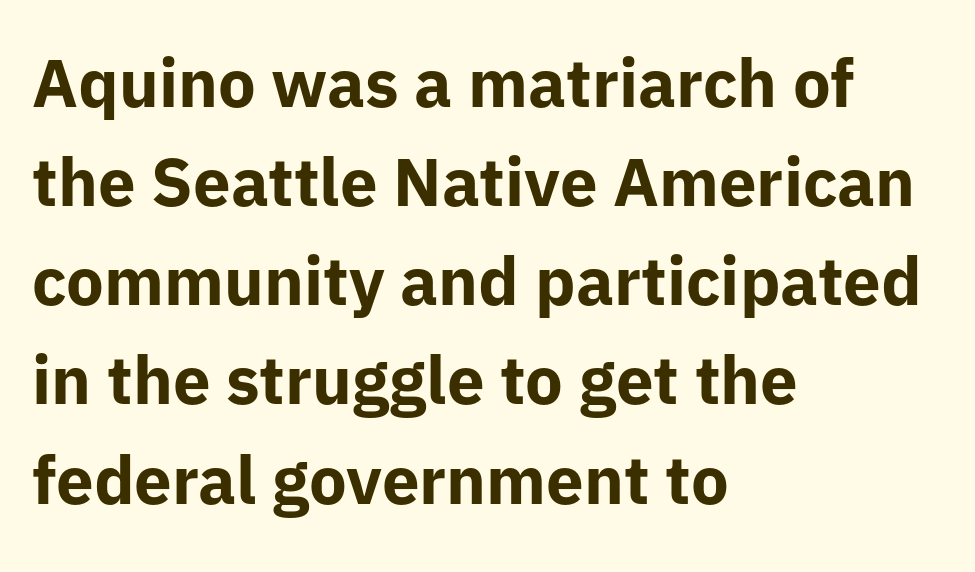
The image shows 67 px bold sans-serif type, upright; set left-aligned, normal line spacing (1.48x), normal letter spacing, not underlined; low stroke contrast and a medium x-height.
